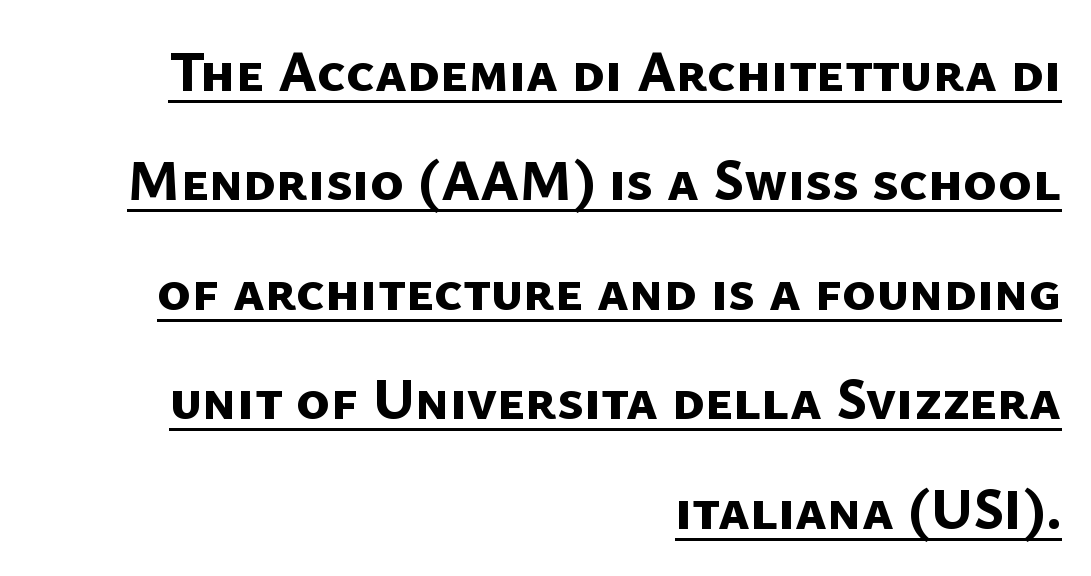
The image shows 57 px bold sans-serif type; set right-aligned, loose line spacing (1.92x), normal letter spacing, underlined; low stroke contrast and a medium x-height.
